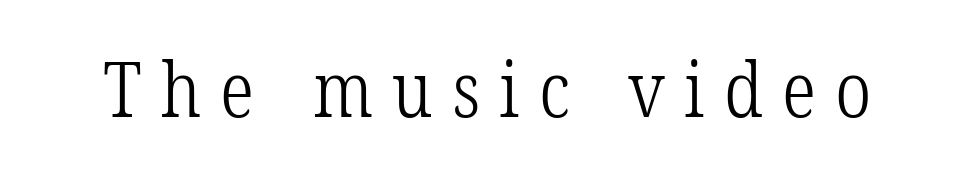
{"serif": "yes", "bold": "no", "weight": "light", "width": "condensed", "stroke_contrast": "low", "x_height": "medium", "monospaced": "no", "underline": "no", "letter_spacing": "wide", "letter_spacing_em": 0.25, "glyph_px": 77}
